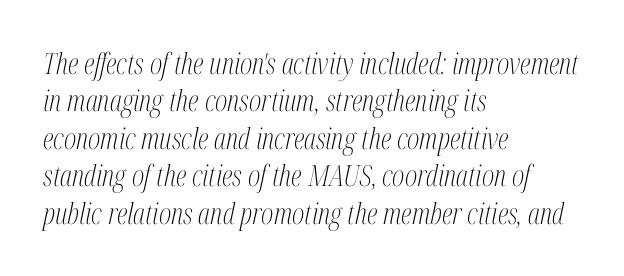
{"serif": "yes", "italic": "yes", "lean": "right", "slant_degrees": 12, "bold": "no", "weight": "light", "width": "condensed", "stroke_contrast": "medium", "x_height": "medium", "monospaced": "no", "underline": "no", "align": "left", "line_spacing": "normal", "line_spacing_ratio": 1.29, "letter_spacing": "normal", "letter_spacing_em": 0.0, "glyph_px": 29}
